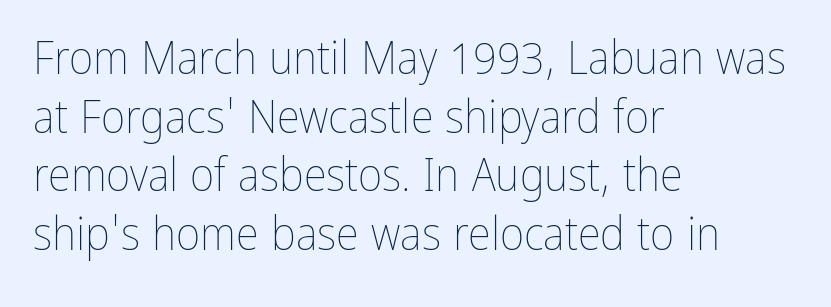
The image shows 47 px thin, condensed type, upright; set left-aligned, normal line spacing (1.25x), normal letter spacing, not underlined; low stroke contrast and a medium x-height.
